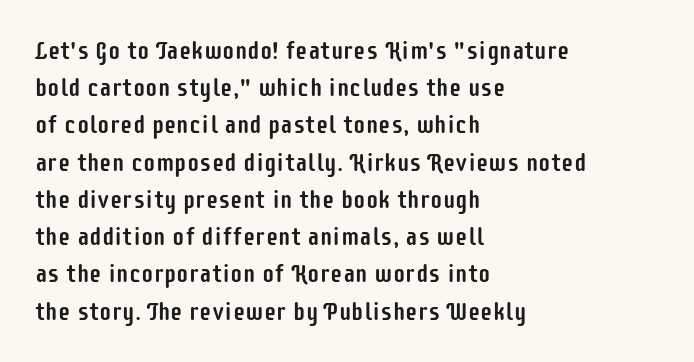
The image shows 25 px text type, upright; set left-aligned, normal line spacing (1.49x), normal letter spacing, not underlined.
